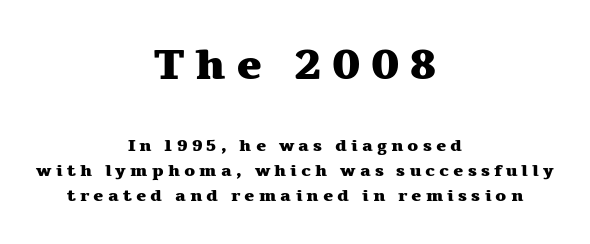
The image shows 43 px heavy, wide serif type, upright; set centered, normal line spacing (1.47x), unusually wide letter spacing (+0.24 em), not underlined; the first (top) block is 2.53x larger; medium stroke contrast and a medium x-height.
